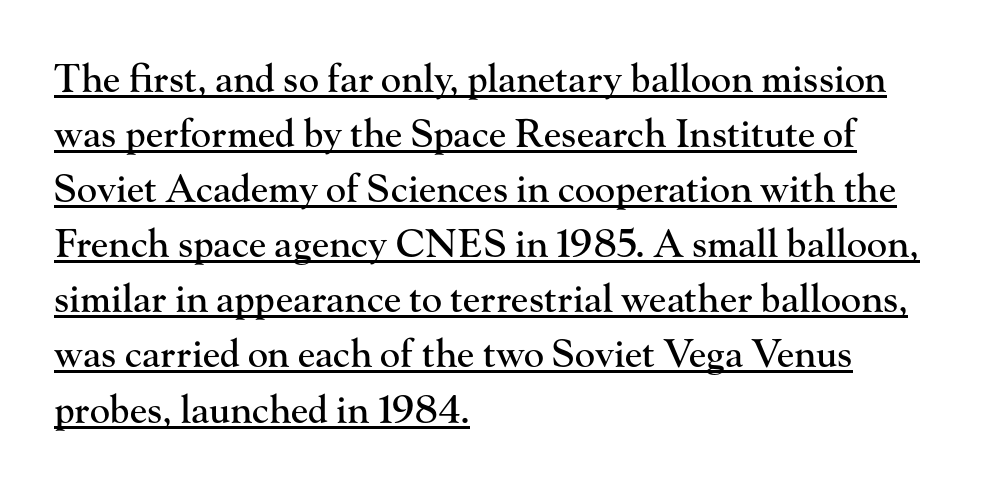
The image shows 38 px serif type, upright; set left-aligned, normal line spacing (1.45x), normal letter spacing, underlined; high stroke contrast and a small x-height.
